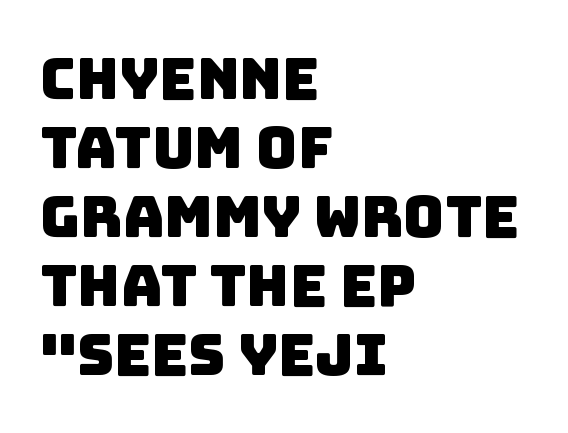
{"serif": "no", "width": "normal", "stroke_contrast": "low", "x_height": "large", "monospaced": "no", "underline": "no", "align": "left", "line_spacing_ratio": 1.21, "letter_spacing": "normal", "letter_spacing_em": 0.0, "glyph_px": 57}
